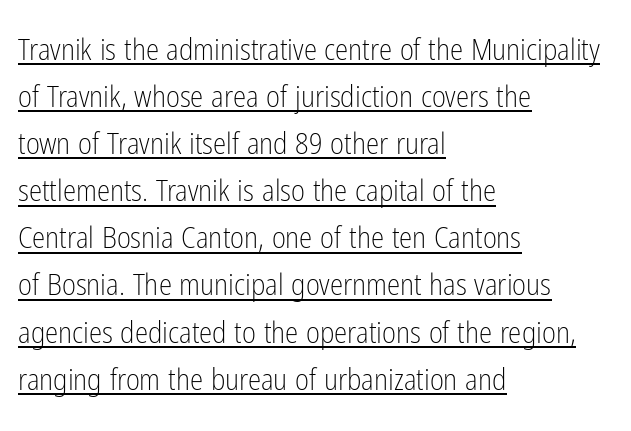
{"serif": "no", "italic": "no", "bold": "no", "weight": "light", "width": "condensed", "stroke_contrast": "low", "x_height": "medium", "monospaced": "no", "underline": "yes", "align": "left", "line_spacing": "normal", "line_spacing_ratio": 1.57, "letter_spacing": "normal", "letter_spacing_em": 0.0, "glyph_px": 30}
